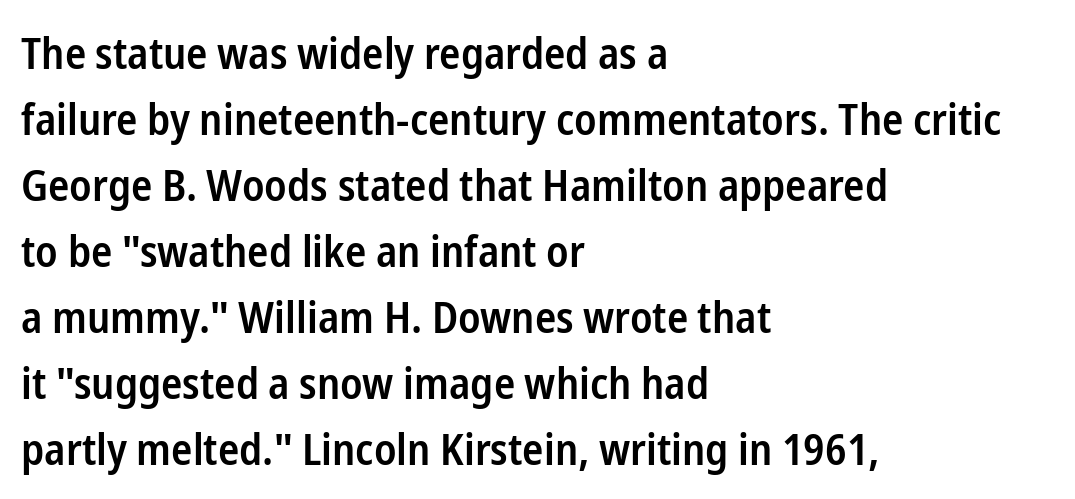
{"serif": "no", "italic": "no", "bold": "semi", "weight": "semibold", "width": "condensed", "stroke_contrast": "low", "x_height": "medium", "monospaced": "no", "underline": "no", "align": "left", "line_spacing": "normal", "line_spacing_ratio": 1.5, "letter_spacing": "normal", "letter_spacing_em": 0.0, "glyph_px": 44}
